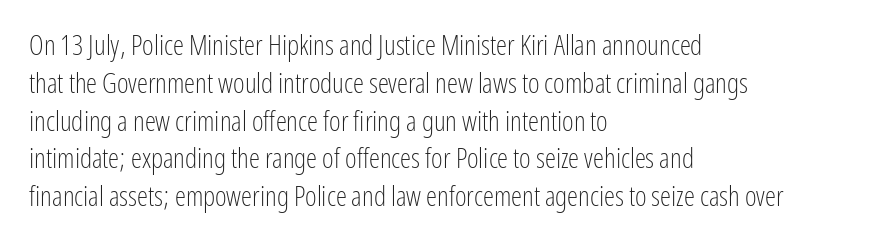
These lines are rendered in a variable-pitch font. The lettering stays uniformly vertical, giving the passage a roman look. Compared with typical paragraphs, the rows here are spaced about the same. Tracking here is standard; glyphs follow each other at the usual distance. The passage is arranged the way most books set body copy — flush left.
